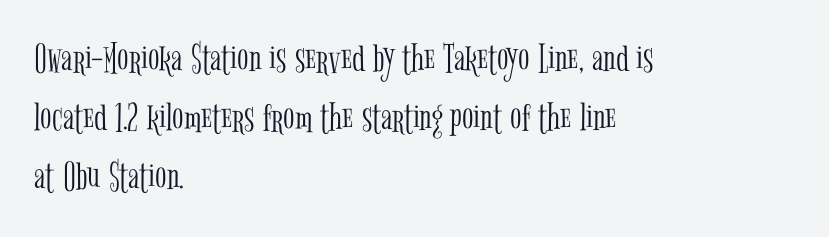
Letter spacing: default. The designer went with a serif here, giving each stem small feet. Letters rest on an invisible, unmarked baseline. You can tell it's not italic because the verticals are truly vertical. The font is comparable to plain body text, perhaps lighter. Each new line begins a customary step beneath the previous one.
